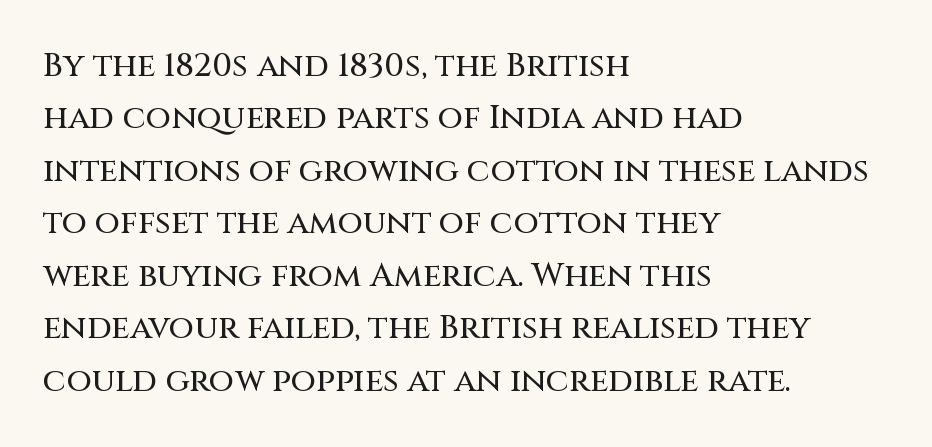
The image shows 33 px sans-serif type, upright; set left-aligned, normal line spacing (1.59x), normal letter spacing, not underlined; medium stroke contrast and a large x-height.
